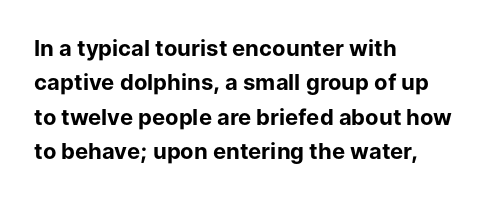
Upright lettering throughout. Just letters on the line, the space beneath them empty. The vertical gap from one line to the next is medium. Strong, thick strokes mark this as bold type. Short and long lines alike share a common starting point at left.
